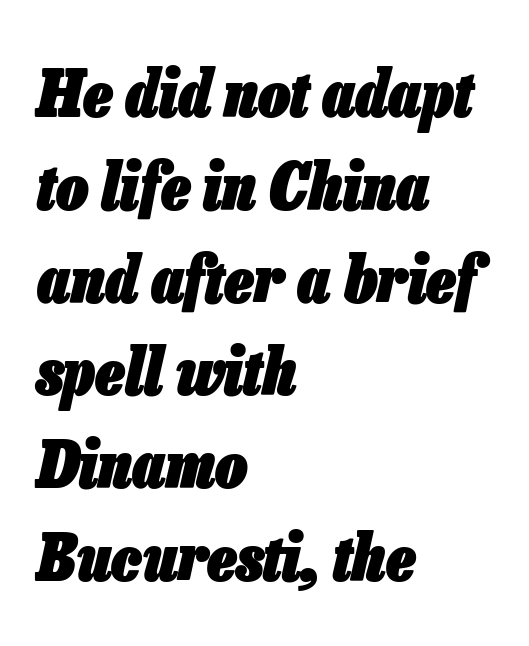
It's the slanting kind of type. Normally led — the rows are evenly, conventionally spaced. Rule under the text: the space is simply empty. This rendering uses left alignment, leaving the right contour irregular. Heavy, bold letterforms.
